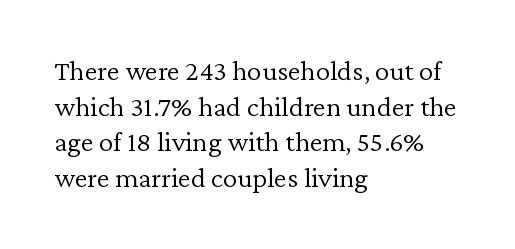
The letters carry serifs — small finishing strokes at the ends of their stems. In CSS terms this would be text-align: left. Notice how the stems are strictly vertical — no italics here. The face used here is proportionally spaced, like ordinary book or web type.
